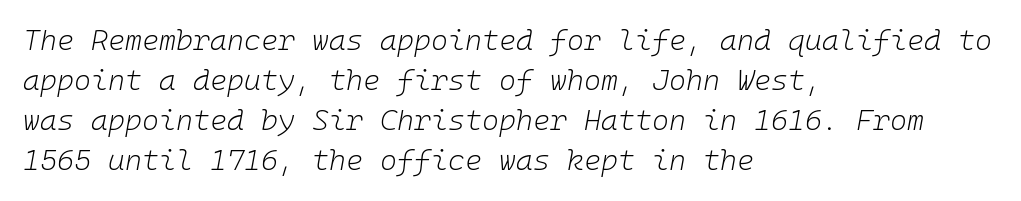
{"italic": "yes", "lean": "right", "slant_degrees": 10, "bold": "no", "weight": "light", "width": "normal", "stroke_contrast": "low", "x_height": "medium", "monospaced": "yes", "underline": "no", "align": "left", "line_spacing": "normal", "line_spacing_ratio": 1.38, "letter_spacing": "normal", "letter_spacing_em": 0.0, "glyph_px": 29}
